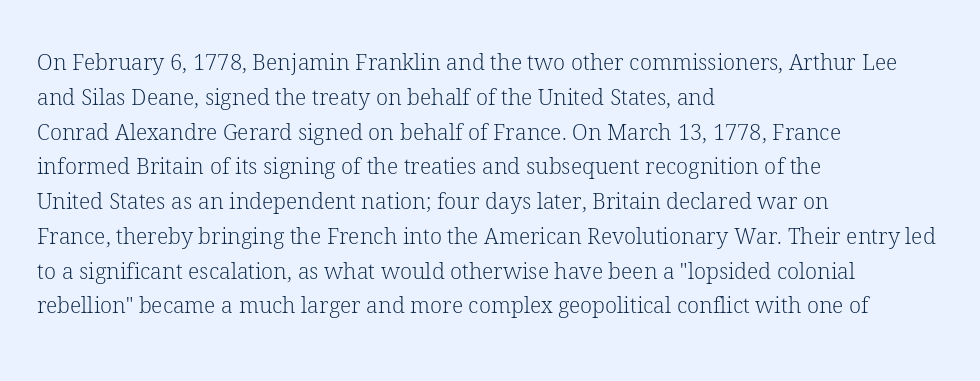
{"italic": "no", "bold": "no", "underline": "no", "align": "left", "line_spacing": "normal", "line_spacing_ratio": 1.58, "letter_spacing": "normal", "letter_spacing_em": 0.0, "glyph_px": 22}
